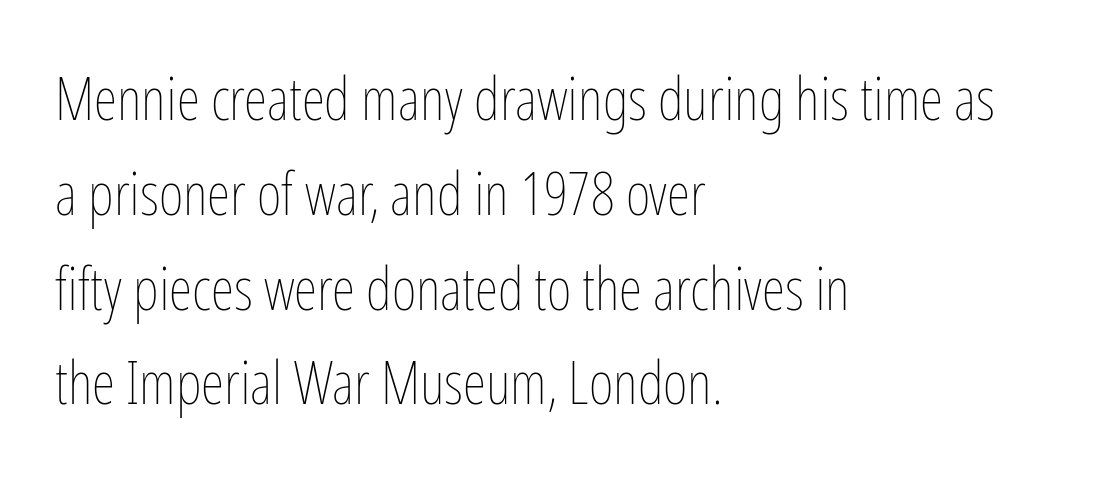
The image shows 60 px thin, condensed type, upright; set left-aligned, normal line spacing (1.58x), normal letter spacing, not underlined; low stroke contrast and a medium x-height.
